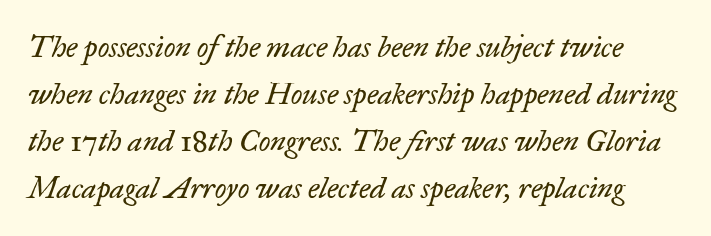
{"serif": "yes", "italic": "yes", "lean": "right", "slant_degrees": 17, "bold": "no", "weight": "regular", "width": "normal", "stroke_contrast": "low", "x_height": "small", "monospaced": "no", "underline": "no", "line_spacing": "normal", "line_spacing_ratio": 1.57, "letter_spacing": "normal", "letter_spacing_em": 0.0, "glyph_px": 30}
